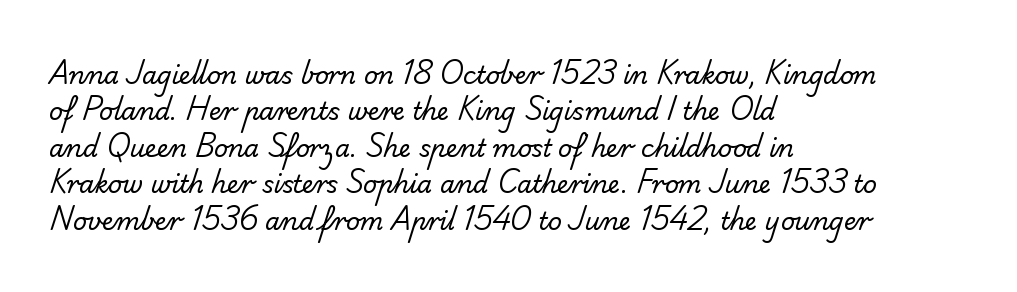
The passage is arranged the way most books set body copy — flush left. Words float on clear page, feet unadorned. No heavy texture on the line: the type isn't bold. If you measured baseline to baseline, you'd find a middling distance. Spacing between characters is what you'd get straight out of the box.
